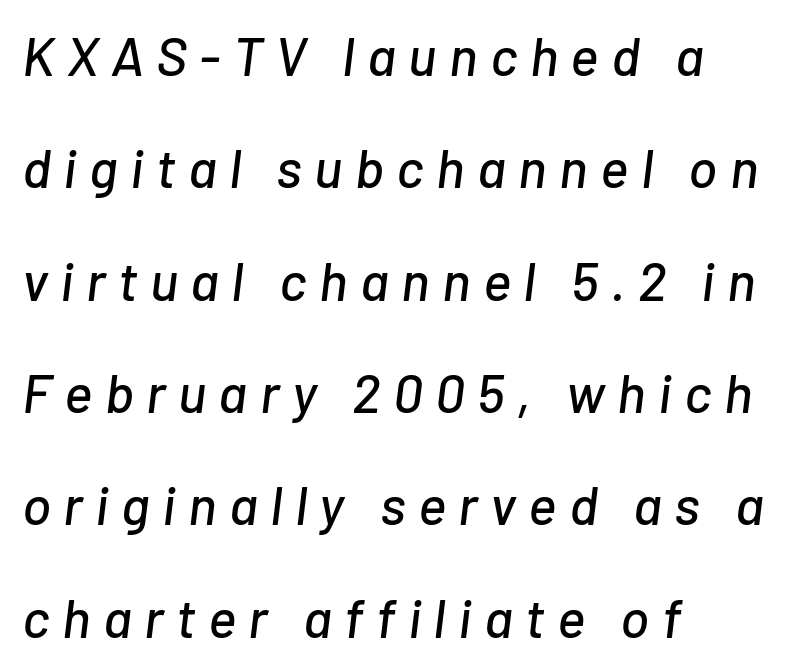
The image shows 54 px text type, italic (leaning right); set left-aligned, loose line spacing (2.08x), unusually wide letter spacing (+0.23 em), not underlined; low stroke contrast and a medium x-height.
